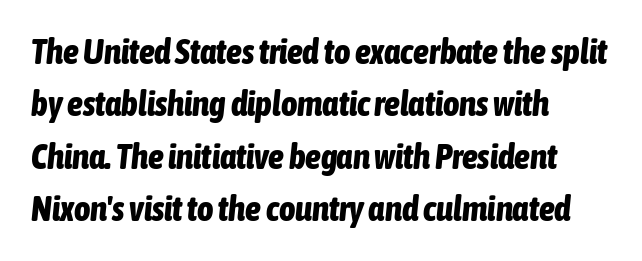
The image shows 35 px bold, condensed type, italic (leaning right); set left-aligned, normal line spacing (1.5x), normal letter spacing, not underlined; low stroke contrast and a medium x-height.
